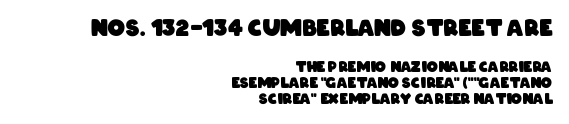
The image shows 22 px bold type; set right-aligned, tight line spacing (1.14x), normal letter spacing, not underlined; the first (top) block is 1.57x larger.
